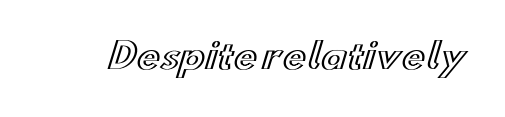
{"width": "wide", "x_height": "small", "monospaced": "no", "underline": "no", "letter_spacing": "normal", "letter_spacing_em": 0.0, "glyph_px": 35}
